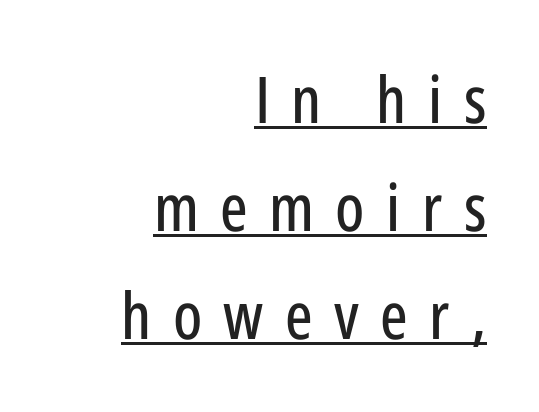
Q: Is the text italic (slanted)? A: No, it is upright.
Q: Is the typeface a serif or a sans-serif typeface? A: Sans-serif.
Q: Is the text underlined? A: Yes.
Q: How is the paragraph aligned? A: Right-aligned.
Q: Is the spacing between letters normal or unusually wide? A: Unusually wide.
Q: Is the spacing between lines tight, normal or loose? A: Normal.
Q: Width (condensed, normal, or wide)? A: Condensed.
Q: Stroke contrast? A: Low.
Q: x-height? A: Medium.
Q: Monospaced? A: No.
